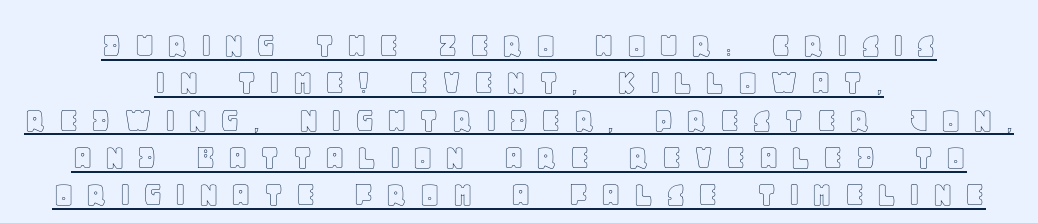
Q: Is the text italic (slanted)? A: No, it is upright.
Q: Is the text underlined? A: Yes.
Q: How is the paragraph aligned? A: Centered.
Q: Is the spacing between letters normal or unusually wide? A: Unusually wide.
Q: Is the spacing between lines tight, normal or loose? A: Tight.
Q: Width (condensed, normal, or wide)? A: Normal.
Q: x-height? A: Large.
Q: Monospaced? A: No.
